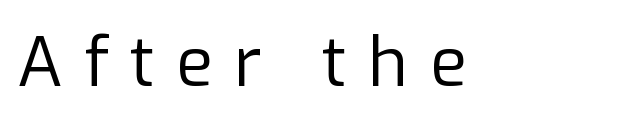
The image shows 68 px regular-weight sans-serif type, upright; set unusually wide letter spacing (+0.31 em), not underlined; low stroke contrast and a medium x-height.
